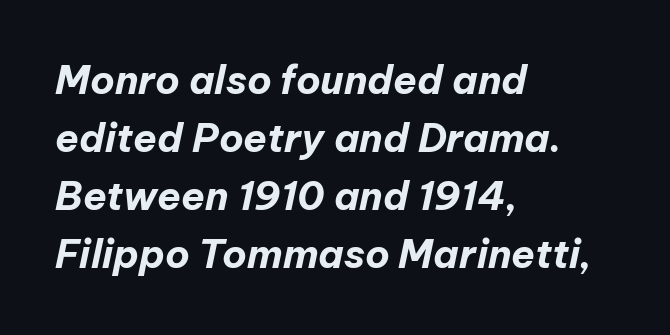
The image shows 39 px bold type, italic (leaning right); set left-aligned, normal line spacing (1.49x), normal letter spacing, not underlined; low stroke contrast and a medium x-height.
